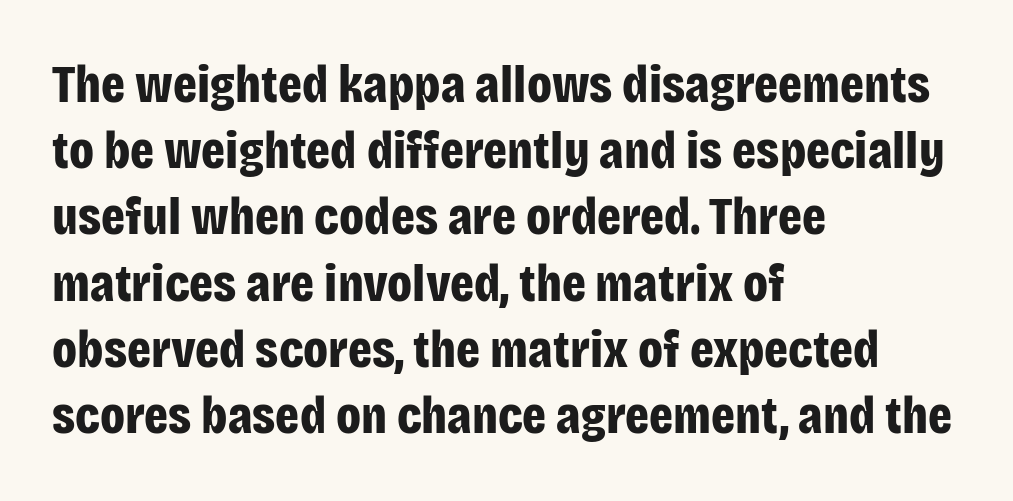
The image shows 53 px bold, condensed sans-serif type, upright; set left-aligned, normal line spacing (1.25x), normal letter spacing, not underlined; low stroke contrast and a large x-height.
